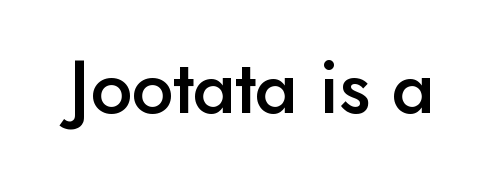
The designer went with a sans here, leaving each stem footless. Spacing verdict: proportional, widths tailored to each character. Words float on clear page, feet unadorned. This is the in-between weight designers call semibold or demi. Look at the tracking — it's just the regular setting, nothing added.
